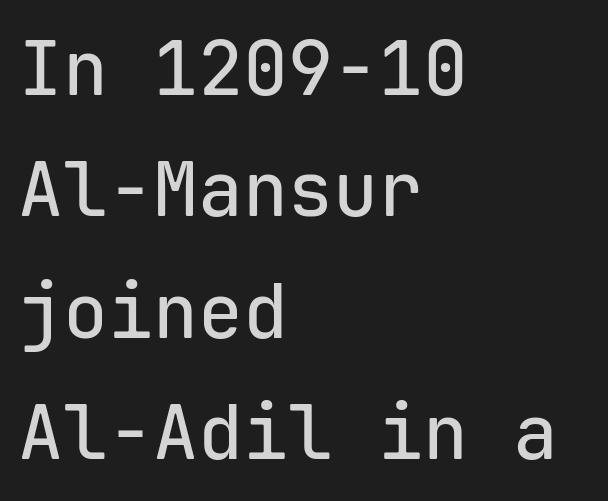
Q: Is the text italic (slanted)? A: No, it is upright.
Q: Is the typeface a serif or a sans-serif typeface? A: Sans-serif.
Q: Is the text underlined? A: No.
Q: How is the paragraph aligned? A: Left-aligned.
Q: Is the spacing between letters normal or unusually wide? A: Normal.
Q: Is the spacing between lines tight, normal or loose? A: Normal.
Q: Width (condensed, normal, or wide)? A: Normal.
Q: Stroke contrast? A: Low.
Q: x-height? A: Medium.
Q: Monospaced? A: Yes.
